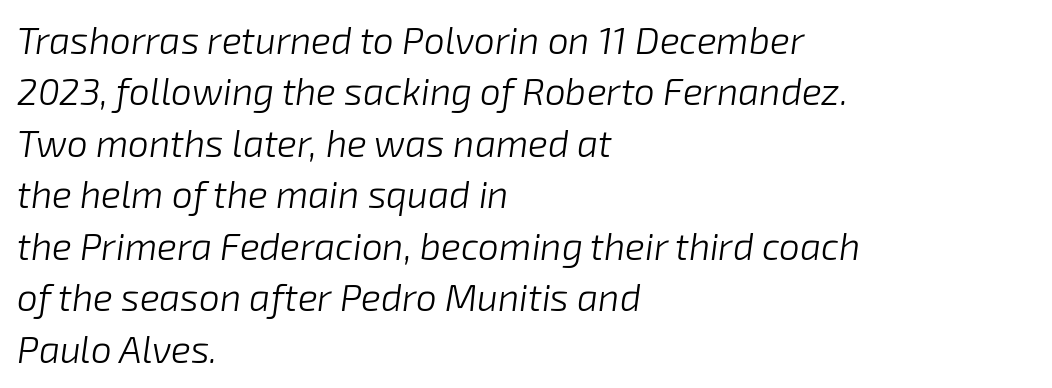
{"italic": "yes", "lean": "right", "slant_degrees": 8, "bold": "no", "weight": "light", "width": "normal", "stroke_contrast": "low", "x_height": "medium", "monospaced": "no", "underline": "no", "align": "left", "line_spacing": "normal", "line_spacing_ratio": 1.39, "letter_spacing": "normal", "letter_spacing_em": 0.0, "glyph_px": 37}
